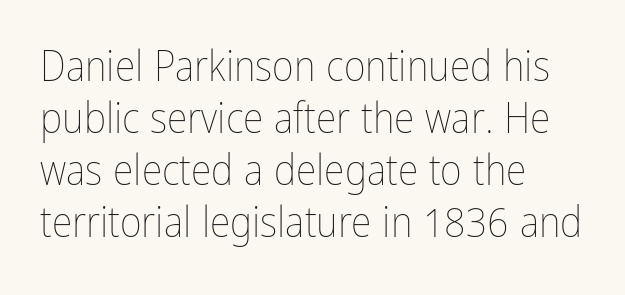
Q: Is the text bold? A: No.
Q: Is the text italic (slanted)? A: No, it is upright.
Q: Is the text underlined? A: No.
Q: How is the paragraph aligned? A: Left-aligned.
Q: Is the spacing between letters normal or unusually wide? A: Normal.
Q: Width (condensed, normal, or wide)? A: Condensed.
Q: Stroke contrast? A: Low.
Q: x-height? A: Medium.
Q: Monospaced? A: No.
